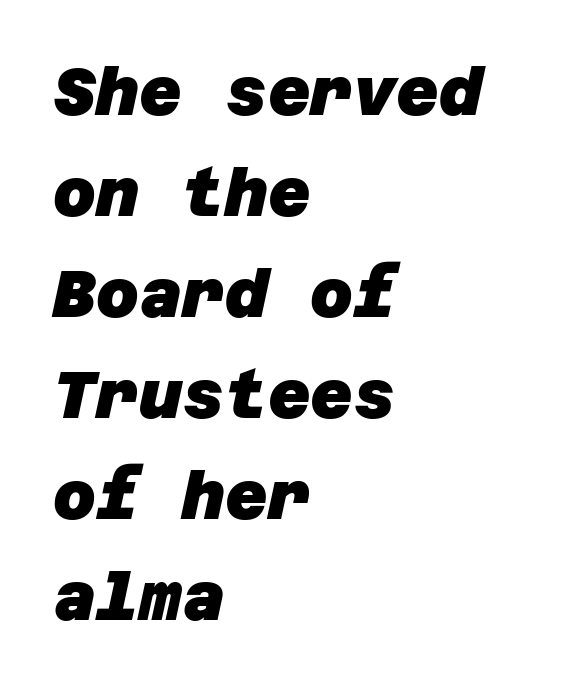
{"serif": "no", "bold": "yes", "weight": "heavy", "width": "normal", "stroke_contrast": "low", "x_height": "large", "underline": "no", "align": "left", "line_spacing": "normal", "line_spacing_ratio": 1.53, "letter_spacing": "normal", "letter_spacing_em": 0.0, "glyph_px": 66}
